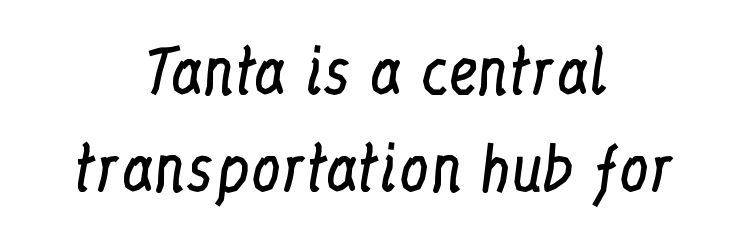
{"serif": "yes", "bold": "no", "weight": "regular", "width": "condensed", "stroke_contrast": "low", "x_height": "medium", "monospaced": "no", "underline": "no", "align": "center", "line_spacing": "normal", "line_spacing_ratio": 1.61, "letter_spacing": "normal", "letter_spacing_em": 0.0, "glyph_px": 60}
